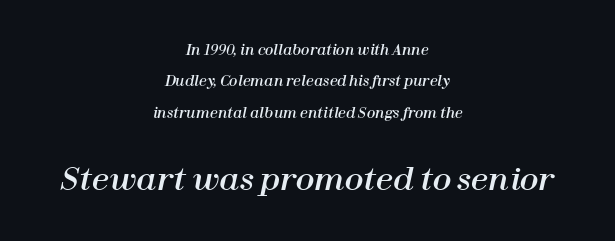
Q: Is the text italic (slanted)? A: Yes, it leans right by about 12 degrees.
Q: Is the text underlined? A: No.
Q: How is the paragraph aligned? A: Centered.
Q: Is the spacing between letters normal or unusually wide? A: Normal.
Q: Is the spacing between lines tight, normal or loose? A: Loose.
Q: Which block of text is set in a larger size, the first (top) or the second (bottom)? A: The second (bottom) one.
Q: Width (condensed, normal, or wide)? A: Normal.
Q: Stroke contrast? A: High.
Q: x-height? A: Medium.
Q: Monospaced? A: No.
